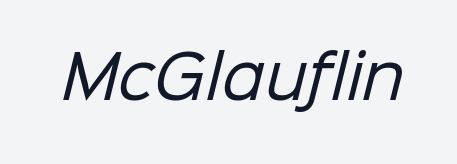
{"serif": "no", "bold": "no", "weight": "regular", "width": "normal", "stroke_contrast": "low", "x_height": "medium", "monospaced": "no", "underline": "no", "letter_spacing": "normal", "letter_spacing_em": 0.0, "glyph_px": 59}
